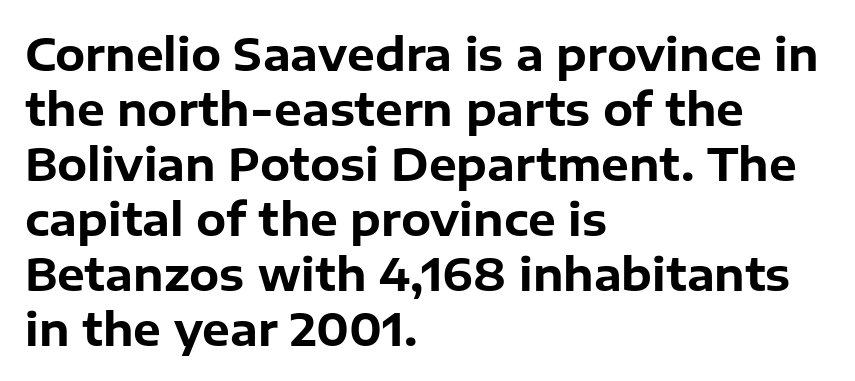
Q: Is the text bold? A: Yes.
Q: Is the text italic (slanted)? A: No, it is upright.
Q: Is the typeface a serif or a sans-serif typeface? A: Sans-serif.
Q: Is the text underlined? A: No.
Q: How is the paragraph aligned? A: Left-aligned.
Q: Is the spacing between letters normal or unusually wide? A: Normal.
Q: Is the spacing between lines tight, normal or loose? A: Normal.
Q: Width (condensed, normal, or wide)? A: Normal.
Q: Stroke contrast? A: Low.
Q: x-height? A: Medium.
Q: Monospaced? A: No.
